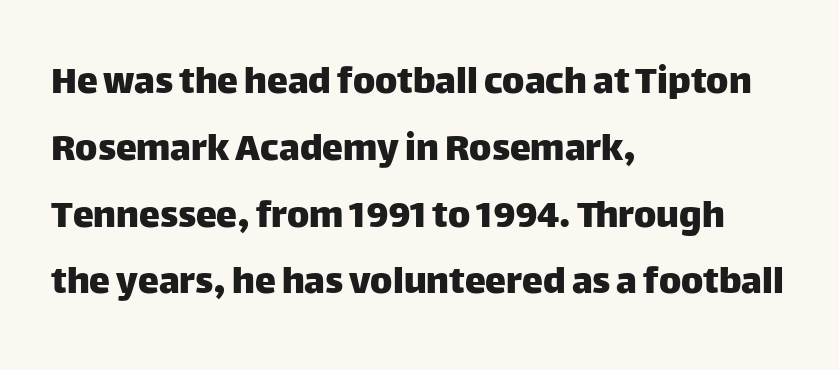
Nope, no serifs anywhere on these letters. Type without underlining. This sample has the flowing, uneven cadence of proportional lettering. Tall strokes in this sample are plumb rather than angled.
